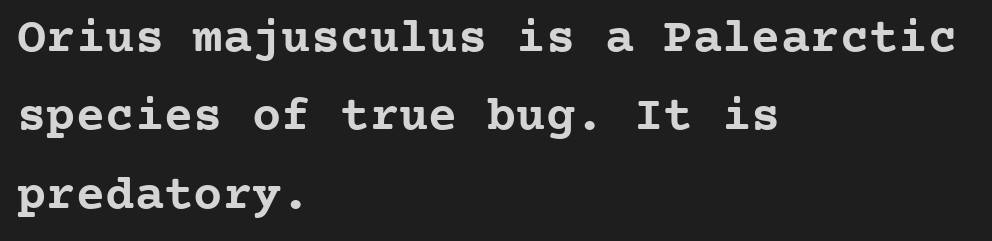
These lines keep a tight, regular rhythm from letter to letter. Every letter is thick-stroked: bold, no question. The text block is weighted toward the left margin, trailing off unevenly rightward. The rendering shows small feet on the letterforms — a serif design. Ordinary non-slanted type is in use. Is this a fixed-width face? Yes — each glyph sits in an identical cell.
